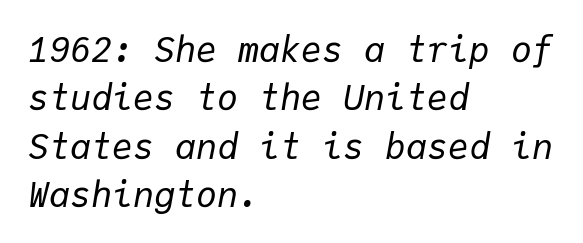
The image shows 35 px regular-weight type, italic (leaning right), monospaced; set left-aligned, normal line spacing (1.38x), normal letter spacing, not underlined; low stroke contrast and a medium x-height.
